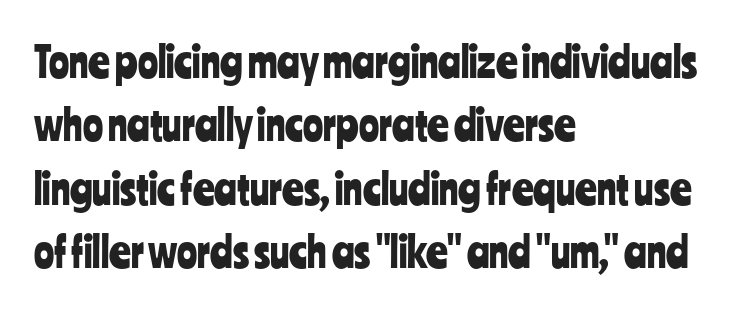
The image shows 42 px condensed sans-serif type, upright; set left-aligned, normal line spacing (1.51x), normal letter spacing, not underlined; low stroke contrast and a medium x-height.
